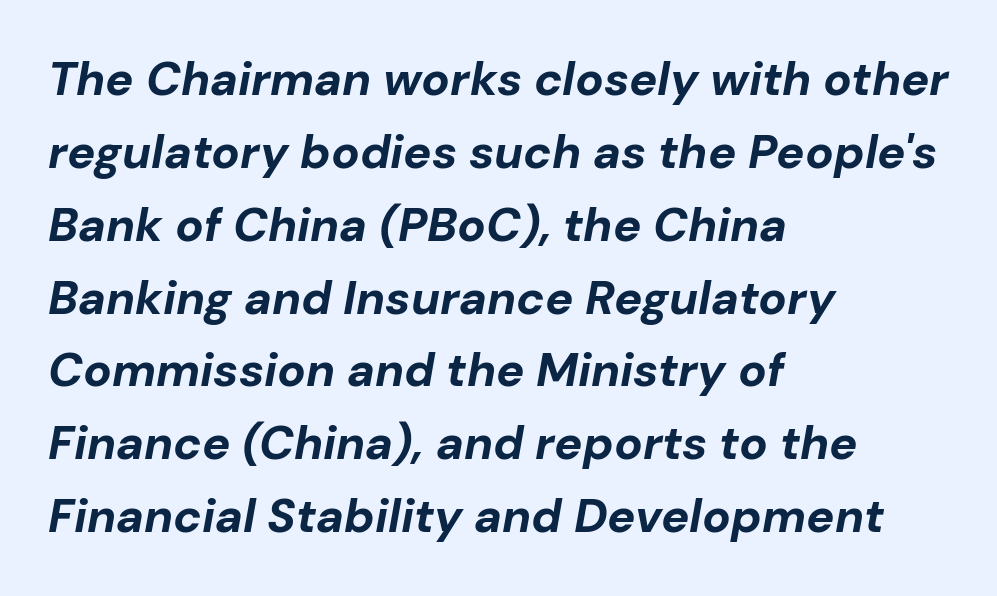
Bold? Absolutely — the strokes are thick and heavy. Posture: slanted. Type without underlining. Vertical spacing — default. Reading down the block, your eye returns to a fixed left position each line.
